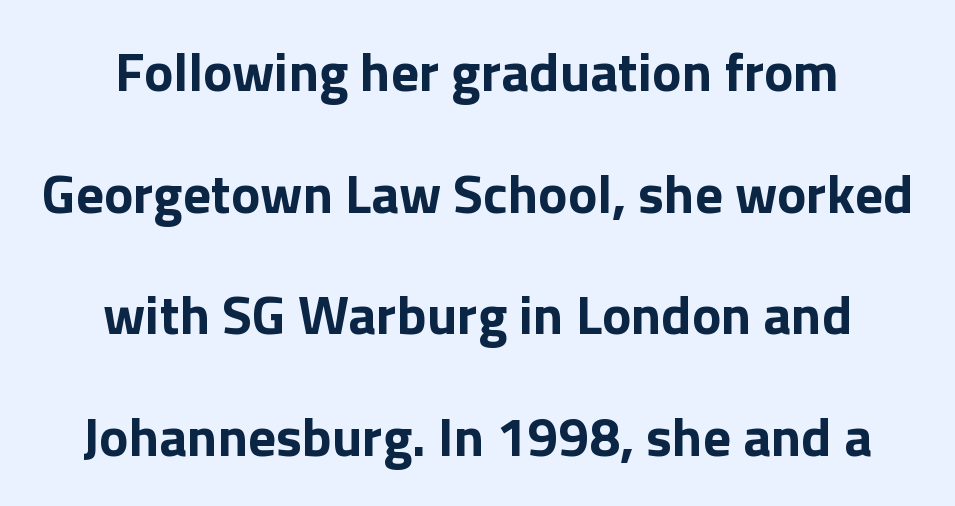
{"serif": "no", "italic": "no", "bold": "yes", "weight": "bold", "width": "normal", "x_height": "medium", "monospaced": "no", "underline": "no", "align": "center", "line_spacing": "loose", "line_spacing_ratio": 2.21, "letter_spacing": "normal", "letter_spacing_em": 0.0, "glyph_px": 55}
